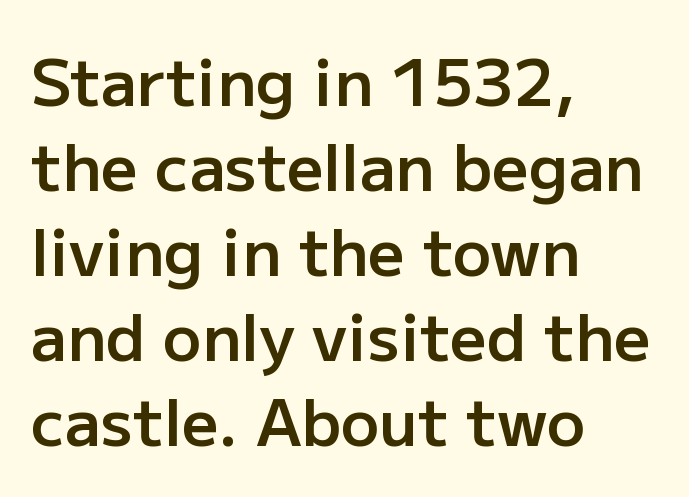
Q: Is the text bold? A: Semi-bold.
Q: Is the text italic (slanted)? A: No, it is upright.
Q: Is the typeface a serif or a sans-serif typeface? A: Sans-serif.
Q: Is the text underlined? A: No.
Q: How is the paragraph aligned? A: Left-aligned.
Q: Is the spacing between letters normal or unusually wide? A: Normal.
Q: Is the spacing between lines tight, normal or loose? A: Normal.
Q: Width (condensed, normal, or wide)? A: Normal.
Q: Stroke contrast? A: Low.
Q: x-height? A: Medium.
Q: Monospaced? A: No.
